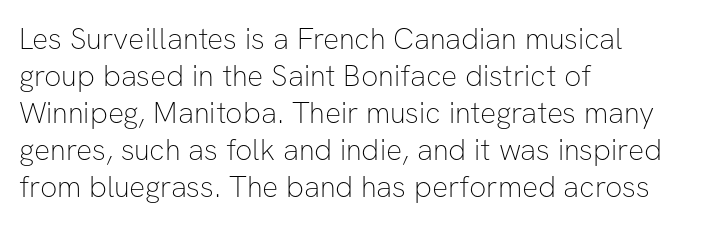
The string is rendered with underlining switched off. The rendering keeps characters at their native spacing. Horizontal alignment here is leftward, the default for most running prose. Each letter's strokes conclude bluntly, with no projecting serifs. Posture: straight, roman, zero tilt.
